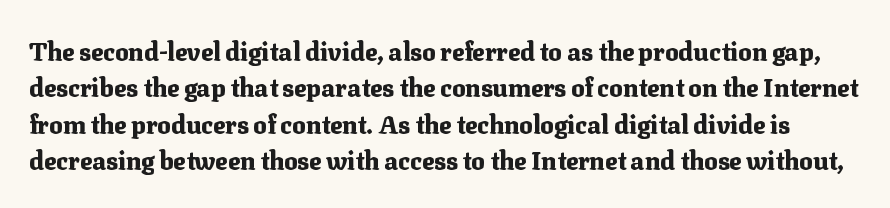
Q: Is the text bold? A: Yes.
Q: Is the text italic (slanted)? A: No, it is upright.
Q: Is the text underlined? A: No.
Q: Is the spacing between letters normal or unusually wide? A: Normal.
Q: Is the spacing between lines tight, normal or loose? A: Normal.
